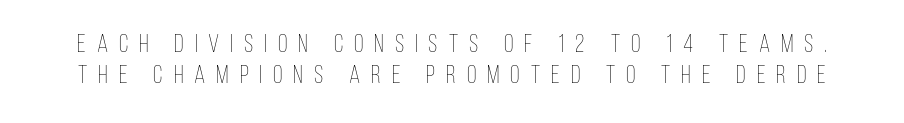
The image shows 25 px text type, upright; set line spacing 1.24x, unusually wide letter spacing (+0.44 em), not underlined.
